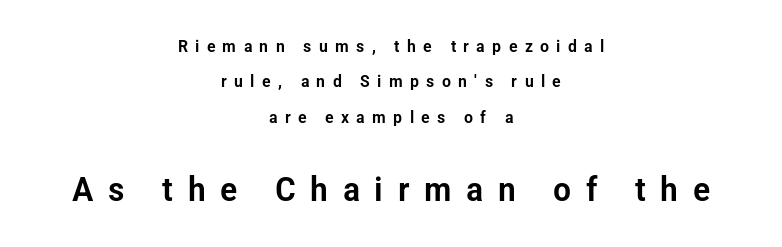
Looks like regular typesetting: each glyph gets only the width it needs. Bigger letters appear in the bottom chunk; the top chunk is reduced. The text was rendered using a sans face with plain stroke endings. Decoration check: the copy has no underline.
